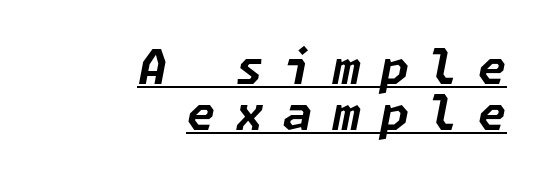
The image shows 47 px bold type, italic (leaning right); set right-aligned, tight line spacing (0.98x), unusually wide letter spacing (+0.41 em), underlined; low stroke contrast and a medium x-height.
